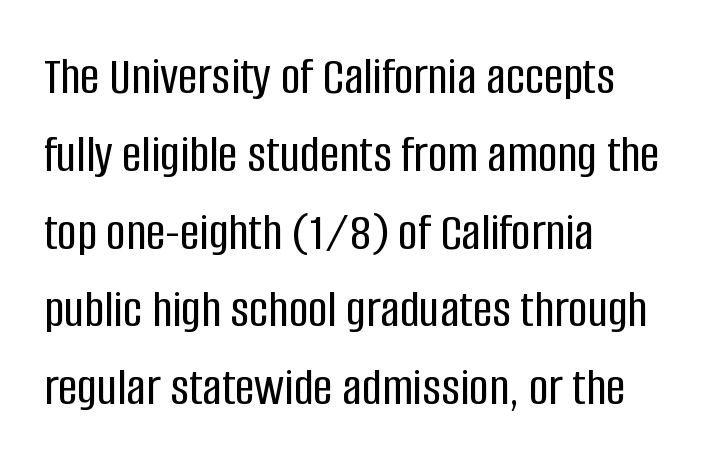
Decoration check: the copy has no underline. Line starts are locked; line ends wander. Think of a printed novel: that variable character pitch is what you see here. The type sits square on the baseline with zero lean. Successive baselines arrive at the customary interval. The font family rendered here belongs to the sans-serif group.
